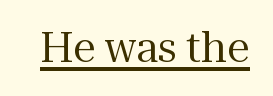
Q: Is the text bold? A: No.
Q: Is the text italic (slanted)? A: No, it is upright.
Q: Is the typeface a serif or a sans-serif typeface? A: Serif.
Q: Is the text underlined? A: Yes.
Q: Is the spacing between letters normal or unusually wide? A: Normal.
Q: Width (condensed, normal, or wide)? A: Normal.
Q: Stroke contrast? A: Medium.
Q: x-height? A: Medium.
Q: Monospaced? A: No.
